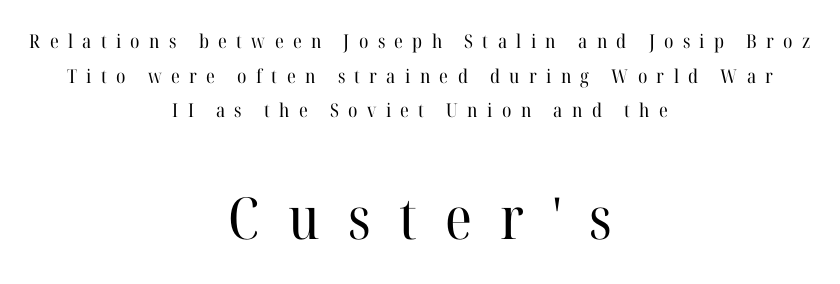
Think of a printed novel: that variable character pitch is what you see here. Small tapered or slab feet sit at the stroke ends, so this counts as serif. The lettering holds an erect, upright posture throughout. This is not heavy type; no bold has been used. The letters in the lower block stand taller than those in the block above.
